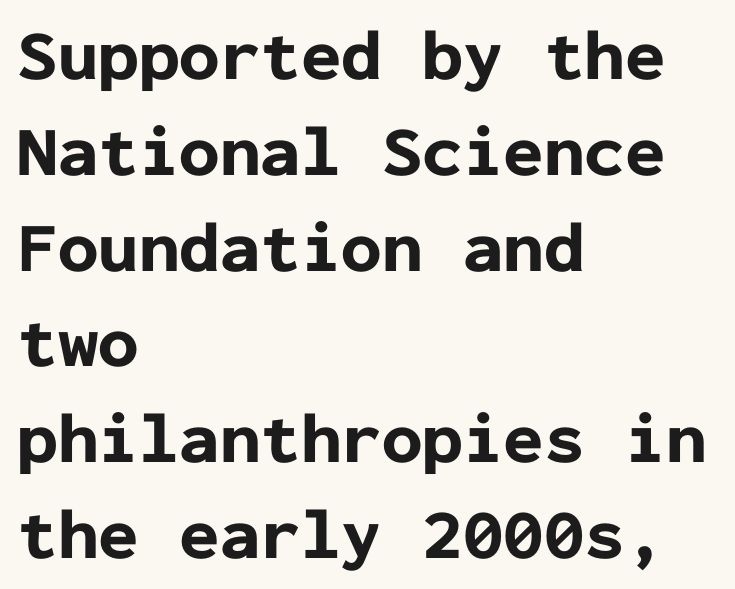
The image shows 72 px bold sans-serif type, upright, monospaced; set left-aligned, normal line spacing (1.33x), normal letter spacing, not underlined; low stroke contrast and a medium x-height.
